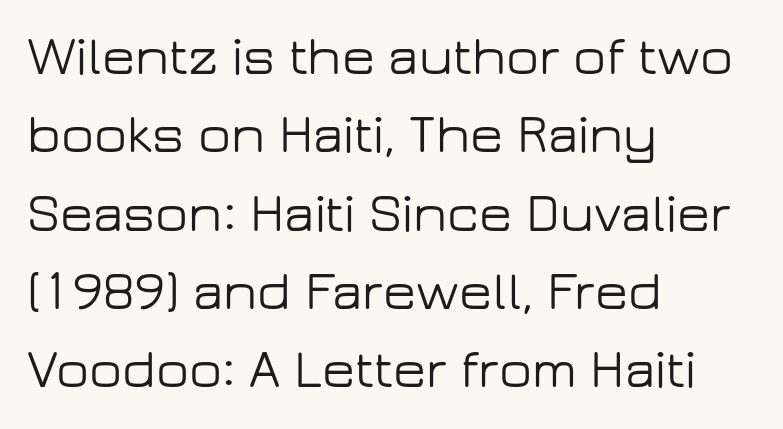
The image shows 54 px wide sans-serif type, upright; set left-aligned, normal line spacing (1.45x), normal letter spacing, not underlined; low stroke contrast and a medium x-height.
